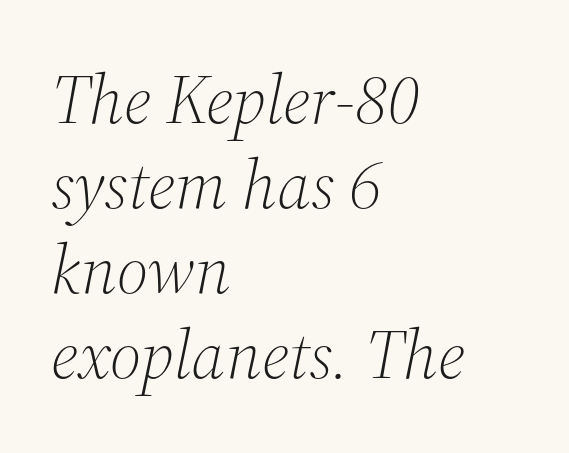
The image shows 69 px light serif type, italic (leaning right); set left-aligned, line spacing 1.23x, normal letter spacing, not underlined; medium stroke contrast and a medium x-height.
